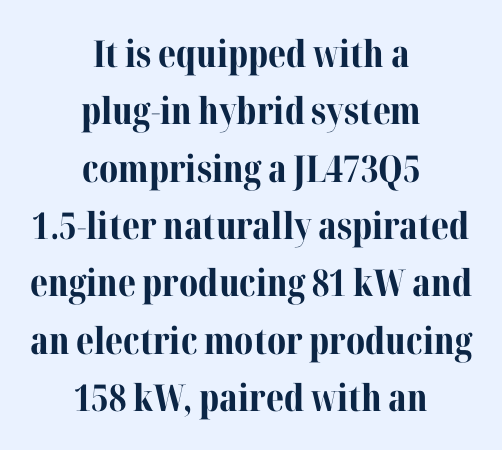
Q: Is the text bold? A: Yes.
Q: Is the text italic (slanted)? A: No, it is upright.
Q: Is the typeface a serif or a sans-serif typeface? A: Serif.
Q: Is the text underlined? A: No.
Q: How is the paragraph aligned? A: Centered.
Q: Is the spacing between letters normal or unusually wide? A: Normal.
Q: Is the spacing between lines tight, normal or loose? A: Normal.
Q: Width (condensed, normal, or wide)? A: Normal.
Q: Stroke contrast? A: Medium.
Q: x-height? A: Medium.
Q: Monospaced? A: No.
